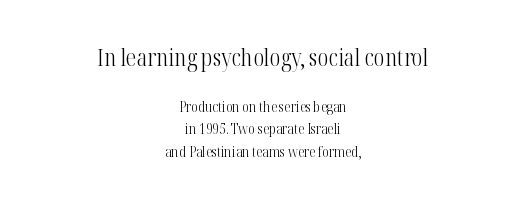
The image shows 23 px text type, upright; set centered, normal line spacing (1.62x), normal letter spacing, not underlined; the first (top) block is 1.64x larger.
